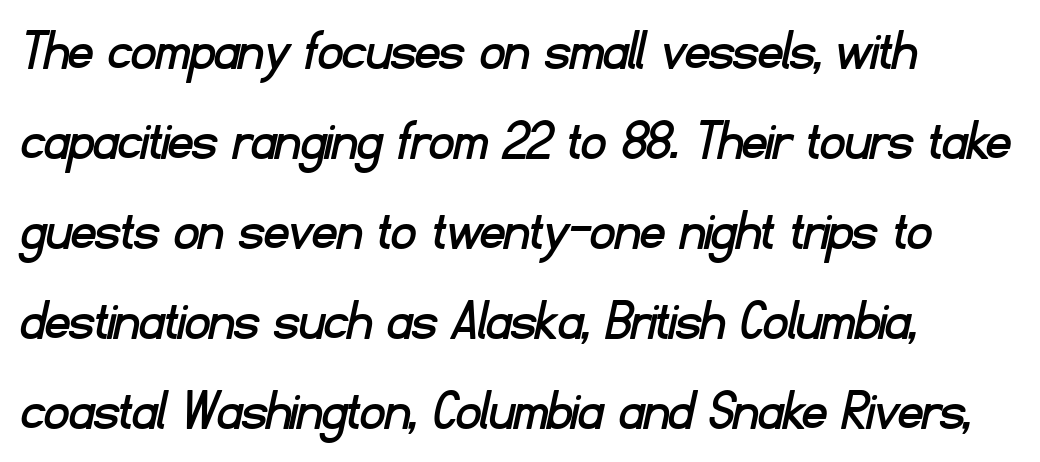
{"serif": "no", "width": "normal", "stroke_contrast": "low", "x_height": "small", "monospaced": "no", "underline": "no", "align": "left", "line_spacing": "normal", "line_spacing_ratio": 1.5, "letter_spacing": "normal", "letter_spacing_em": 0.0, "glyph_px": 60}
